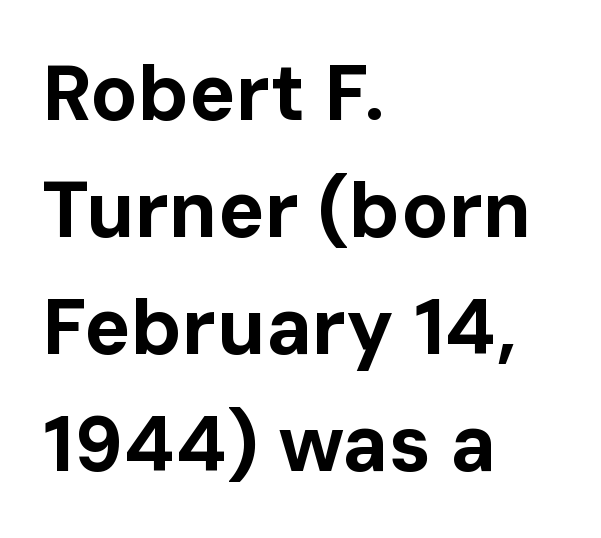
Q: Is the text bold? A: Yes.
Q: Is the text italic (slanted)? A: No, it is upright.
Q: Is the typeface a serif or a sans-serif typeface? A: Sans-serif.
Q: Is the text underlined? A: No.
Q: How is the paragraph aligned? A: Left-aligned.
Q: Is the spacing between letters normal or unusually wide? A: Normal.
Q: Is the spacing between lines tight, normal or loose? A: Normal.
Q: Width (condensed, normal, or wide)? A: Normal.
Q: Stroke contrast? A: Low.
Q: x-height? A: Medium.
Q: Monospaced? A: No.
